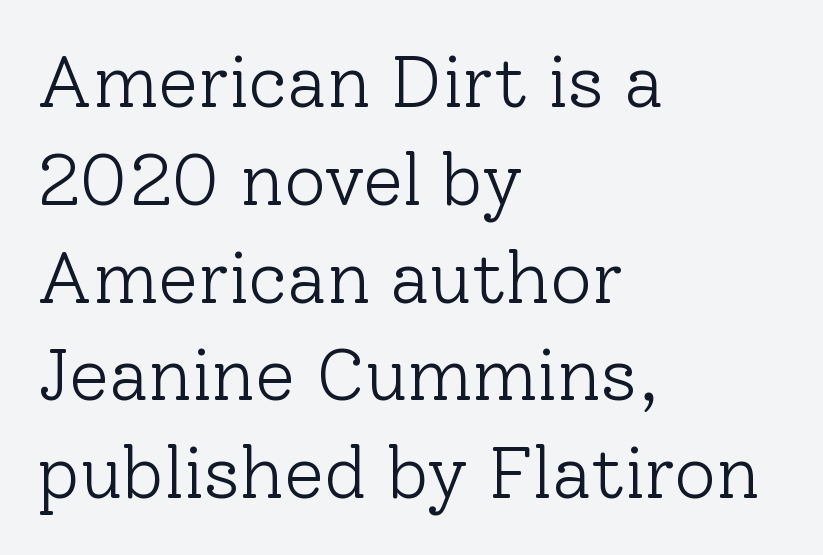
Tracking value appears to be zero — textbook default spacing. The letters stand straight up with perfectly vertical stems. Are there feet on the stems? There are — it's a serif. Just letters on the line, the space beneath them empty.
